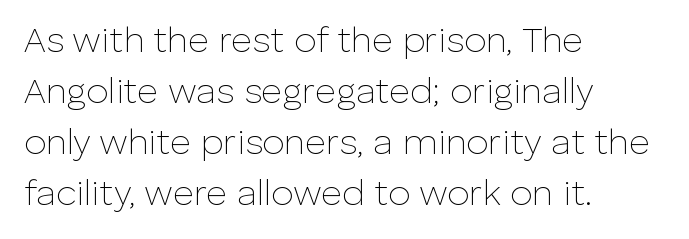
{"serif": "no", "italic": "no", "bold": "no", "weight": "thin", "width": "normal", "stroke_contrast": "low", "x_height": "medium", "monospaced": "no", "underline": "no", "align": "left", "line_spacing": "normal", "line_spacing_ratio": 1.42, "letter_spacing": "normal", "letter_spacing_em": 0.0, "glyph_px": 36}
